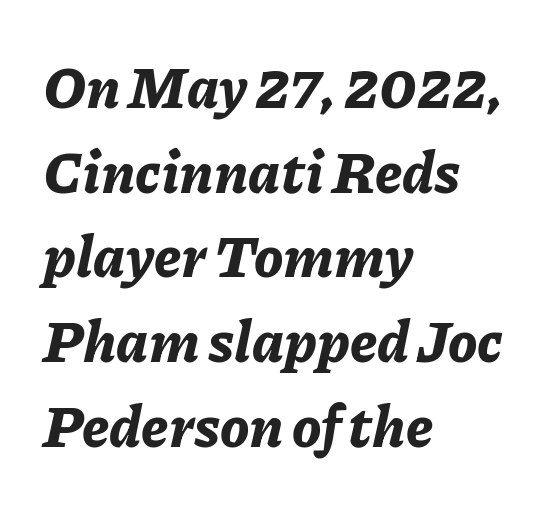
{"italic": "yes", "lean": "right", "slant_degrees": 11, "bold": "yes", "weight": "bold", "width": "normal", "stroke_contrast": "low", "x_height": "medium", "monospaced": "no", "underline": "no", "align": "left", "line_spacing": "normal", "line_spacing_ratio": 1.46, "letter_spacing": "normal", "letter_spacing_em": 0.0, "glyph_px": 58}
